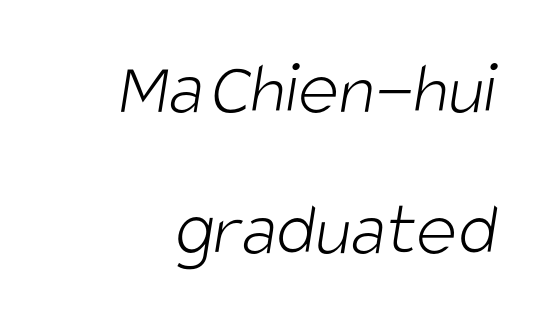
Q: Is the text bold? A: No.
Q: Is the typeface a serif or a sans-serif typeface? A: Sans-serif.
Q: Is the text underlined? A: No.
Q: How is the paragraph aligned? A: Right-aligned.
Q: Is the spacing between letters normal or unusually wide? A: Normal.
Q: Width (condensed, normal, or wide)? A: Condensed.
Q: Stroke contrast? A: Low.
Q: x-height? A: Large.
Q: Monospaced? A: No.
